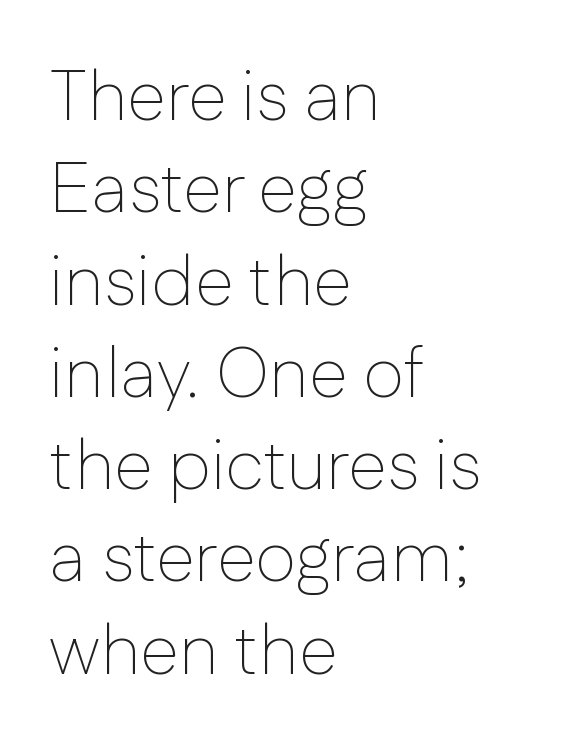
These lines are rendered in a variable-pitch font. The strip under each line holds only bare page. The strokes carry an ordinary text weight at most. The setting favours the left margin, as ordinary paragraphs usually do. The typeface chosen for these lines omits serifs.
